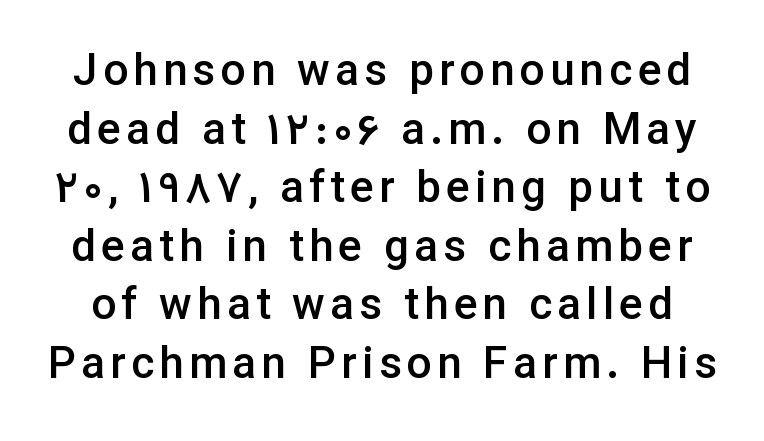
{"serif": "no", "italic": "no", "bold": "semi", "weight": "semibold", "width": "normal", "stroke_contrast": "low", "x_height": "medium", "monospaced": "no", "underline": "no", "line_spacing": "normal", "line_spacing_ratio": 1.33, "glyph_px": 44}
